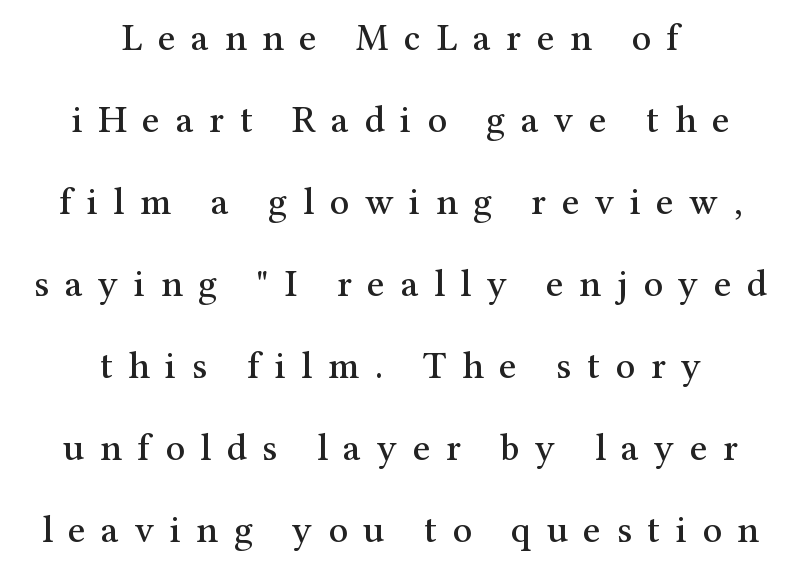
{"serif": "yes", "italic": "no", "width": "normal", "stroke_contrast": "medium", "x_height": "medium", "monospaced": "no", "underline": "no", "align": "center", "line_spacing": "loose", "line_spacing_ratio": 2.16, "letter_spacing": "wide", "letter_spacing_em": 0.41, "glyph_px": 38}
